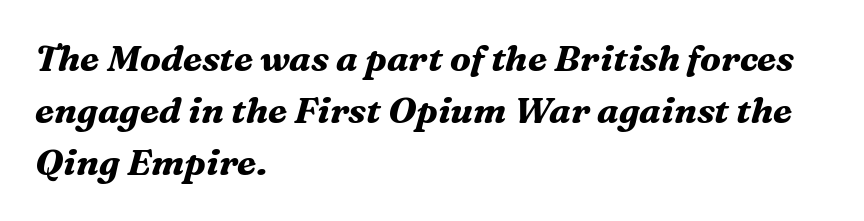
{"serif": "yes", "italic": "yes", "lean": "right", "slant_degrees": 16, "bold": "yes", "weight": "bold", "width": "normal", "stroke_contrast": "medium", "x_height": "medium", "monospaced": "no", "underline": "no", "align": "left", "line_spacing": "normal", "line_spacing_ratio": 1.45, "letter_spacing": "normal", "letter_spacing_em": 0.0, "glyph_px": 36}
